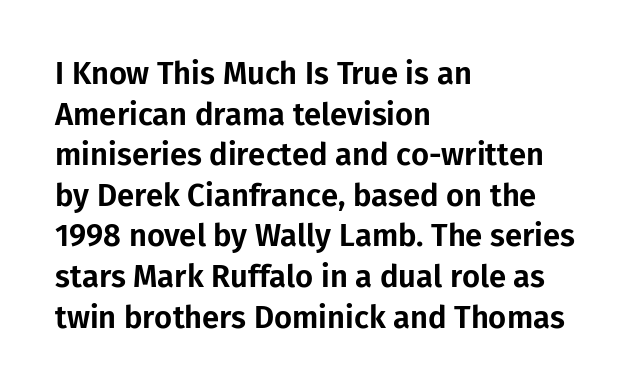
No word sits above an underline. Is there much room between lines? A standard amount, neither cramped nor airy. You could not count columns in this text — the font is proportionally spaced. Casual observation: everything's shoved over to the left.
